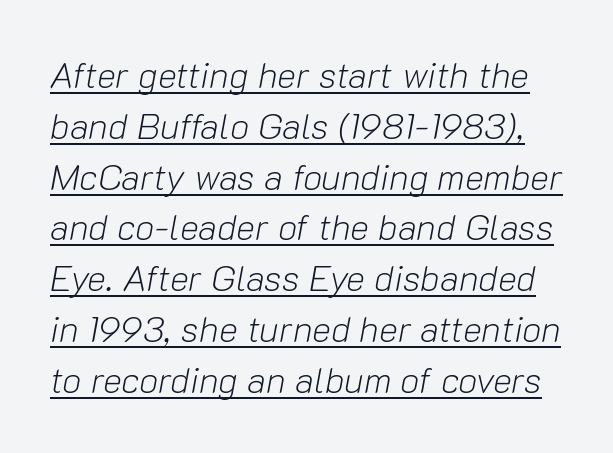
The image shows 36 px light type, italic (leaning right); set normal line spacing (1.41x), normal letter spacing, underlined; low stroke contrast and a medium x-height.
